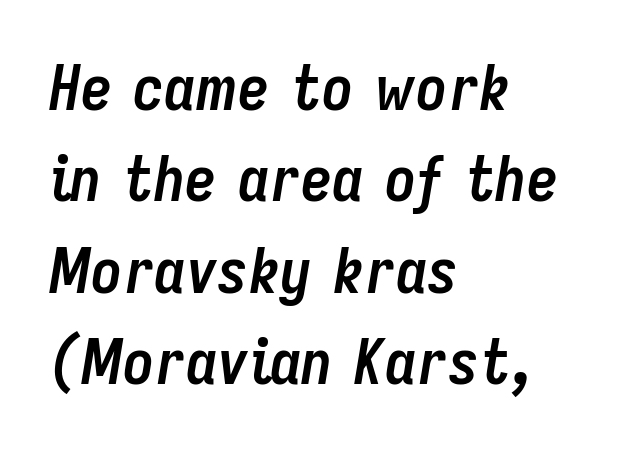
The image shows 63 px semibold, condensed type, italic (leaning right); set left-aligned, normal line spacing (1.45x), normal letter spacing, not underlined; low stroke contrast and a medium x-height.
